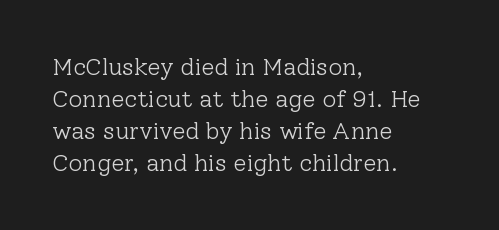
{"italic": "no", "bold": "no", "underline": "no", "align": "left", "line_spacing": "normal", "line_spacing_ratio": 1.34, "letter_spacing": "normal", "letter_spacing_em": 0.0, "glyph_px": 24}
